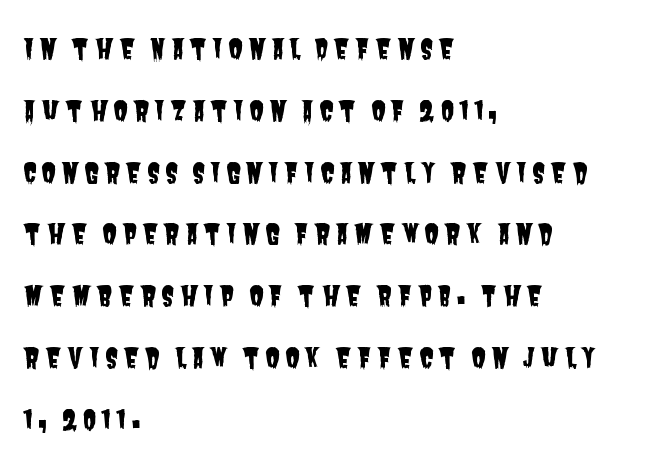
Q: Is the text underlined? A: No.
Q: How is the paragraph aligned? A: Left-aligned.
Q: Is the spacing between lines tight, normal or loose? A: Loose.
